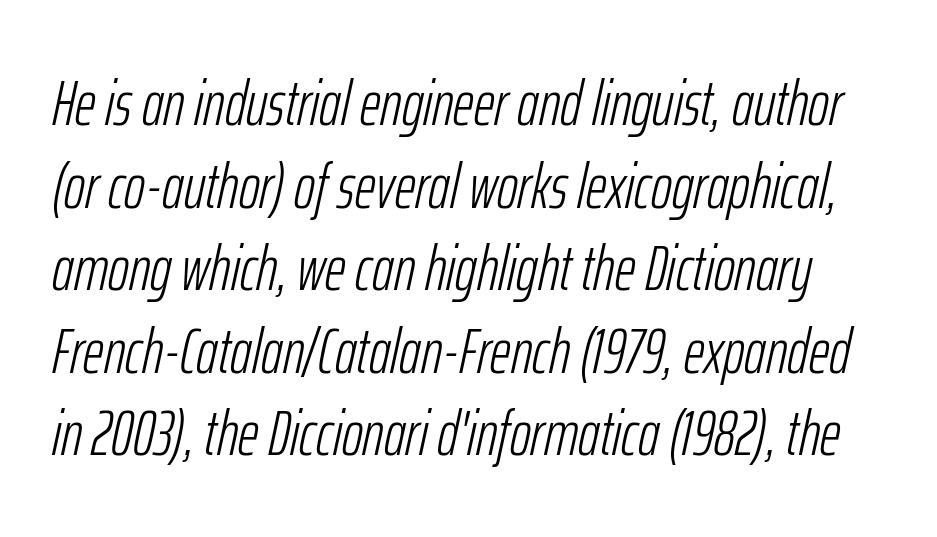
{"italic": "yes", "lean": "right", "slant_degrees": 12, "bold": "no", "weight": "light", "width": "condensed", "stroke_contrast": "low", "x_height": "medium", "monospaced": "no", "underline": "no", "line_spacing": "normal", "line_spacing_ratio": 1.29, "letter_spacing": "normal", "letter_spacing_em": 0.0, "glyph_px": 64}
